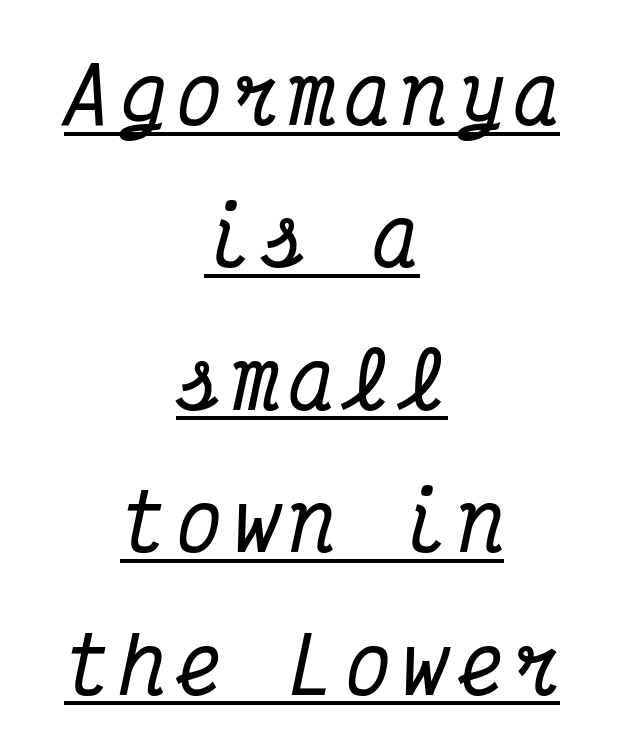
A typesetter would label this face a serif. Typeset on center — no edge is straight. The lettering tilts uniformly, giving the passage an italic look. The sample's only ornament is a line tracing under the words. You could count columns in this text — the font is strictly monospaced.
